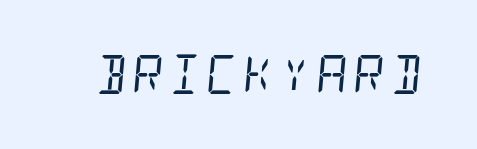
Q: Is the text bold? A: No.
Q: Is the text italic (slanted)? A: Yes, it leans right by about 5 degrees.
Q: Is the typeface a serif or a sans-serif typeface? A: Serif.
Q: Is the text underlined? A: No.
Q: Width (condensed, normal, or wide)? A: Condensed.
Q: Stroke contrast? A: Low.
Q: x-height? A: Large.
